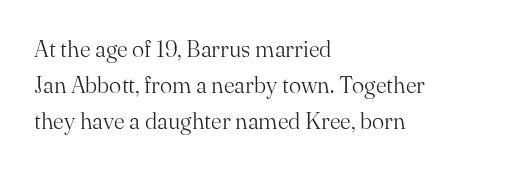
Nothing unusual about the tracking: characters are spaced as the font intends. The typesetter chose a ragged-right arrangement here. Vertical strokes here are truly vertical. In terms of leading, this rendering sits right in the middle.
